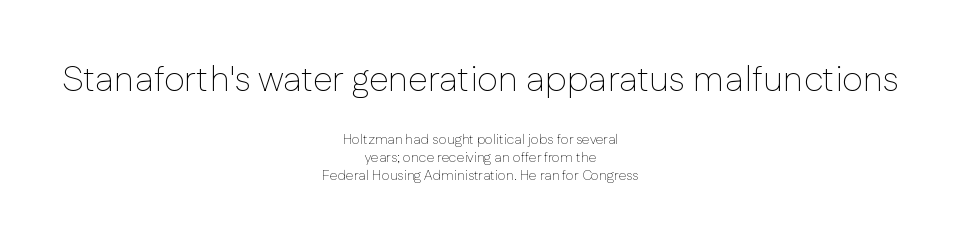
A student would call this center alignment; a typographer would say set centered. Underline: absent. Weight: not bold — regular or lighter. The lines sit at an ordinary, default distance from one another.
